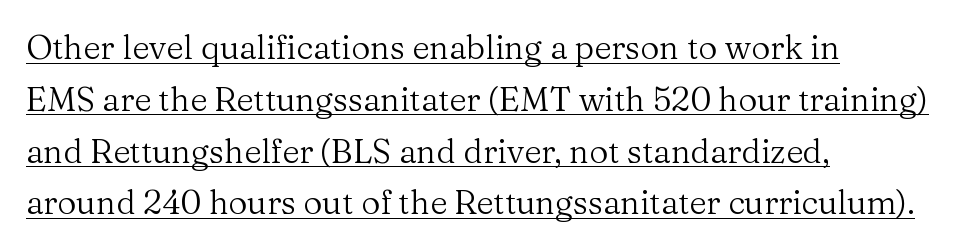
This is roman type, the default non-slanted kind. Is the block centered? No — it sits flush against the left margin. The face used here is rendered with its standard letterfit. In designer terms, the underline attribute is active on this setting.
